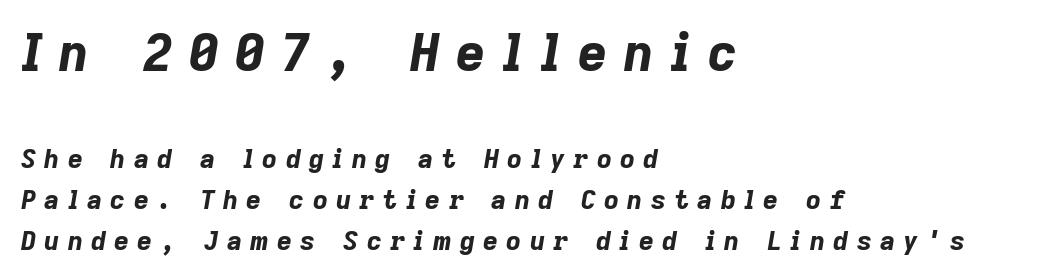
Q: Is the text bold? A: Yes.
Q: Is the text italic (slanted)? A: Yes, it leans right by about 9 degrees.
Q: Is the text underlined? A: No.
Q: How is the paragraph aligned? A: Left-aligned.
Q: Is the spacing between letters normal or unusually wide? A: Unusually wide.
Q: Is the spacing between lines tight, normal or loose? A: Normal.
Q: Which block of text is set in a larger size, the first (top) or the second (bottom)? A: The first (top) one.
Q: Width (condensed, normal, or wide)? A: Normal.
Q: Stroke contrast? A: Low.
Q: x-height? A: Medium.
Q: Monospaced? A: No.
